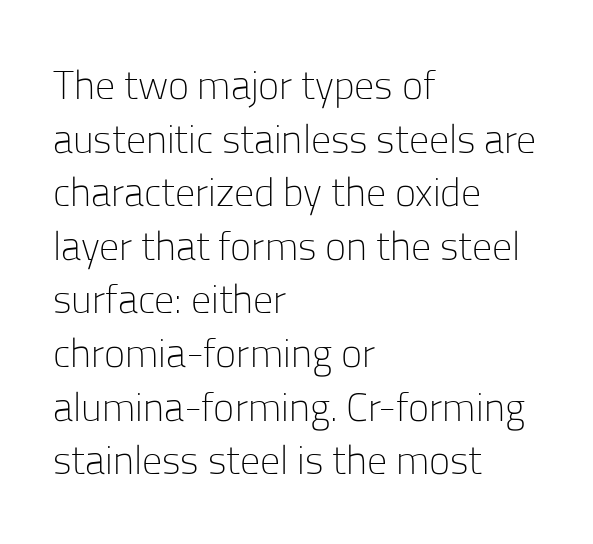
The image shows 40 px light sans-serif type, upright; set left-aligned, normal line spacing (1.34x), normal letter spacing, not underlined; low stroke contrast and a medium x-height.
